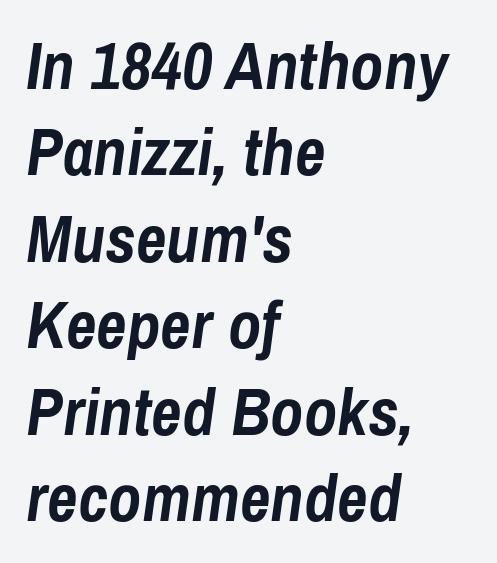
Leftover space on each line is placed entirely after the last word. One glance says typical: line gaps are just what's usual. Honestly, the letter spacing is just normal — you wouldn't notice it. Weight check: bold — yes, fully. This is oblique type, the kind used for emphasis or titles.
